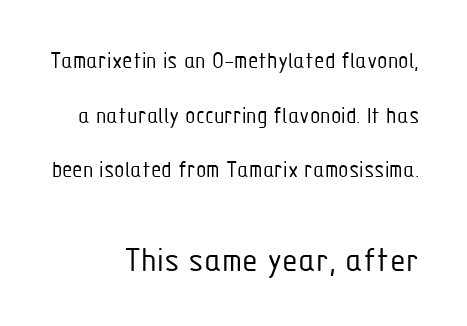
Q: Is the text bold? A: No.
Q: Is the text italic (slanted)? A: No, it is upright.
Q: Is the typeface a serif or a sans-serif typeface? A: Sans-serif.
Q: Is the text underlined? A: No.
Q: How is the paragraph aligned? A: Right-aligned.
Q: Is the spacing between letters normal or unusually wide? A: Normal.
Q: Is the spacing between lines tight, normal or loose? A: Loose.
Q: Which block of text is set in a larger size, the first (top) or the second (bottom)? A: The second (bottom) one.
Q: Width (condensed, normal, or wide)? A: Condensed.
Q: Stroke contrast? A: Low.
Q: x-height? A: Medium.
Q: Monospaced? A: No.
